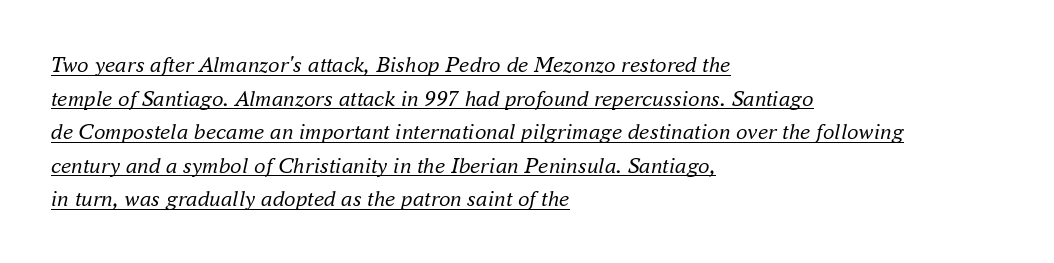
Q: Is the text bold? A: No.
Q: Is the text italic (slanted)? A: Yes, it leans right by about 16 degrees.
Q: Is the text underlined? A: Yes.
Q: How is the paragraph aligned? A: Left-aligned.
Q: Is the spacing between letters normal or unusually wide? A: Normal.
Q: Is the spacing between lines tight, normal or loose? A: Normal.
